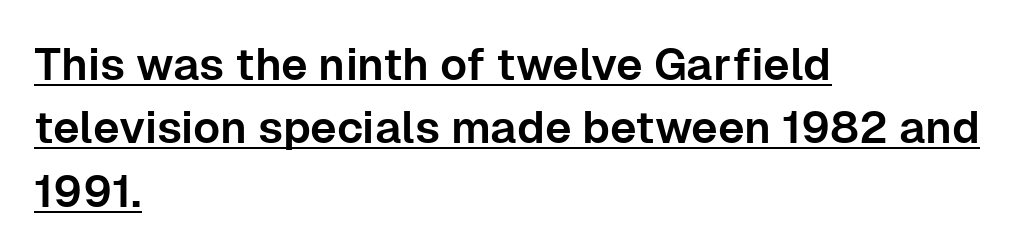
{"serif": "no", "italic": "no", "width": "normal", "stroke_contrast": "low", "x_height": "medium", "monospaced": "no", "underline": "yes", "align": "left", "line_spacing": "normal", "line_spacing_ratio": 1.41, "letter_spacing": "normal", "letter_spacing_em": 0.0, "glyph_px": 45}
